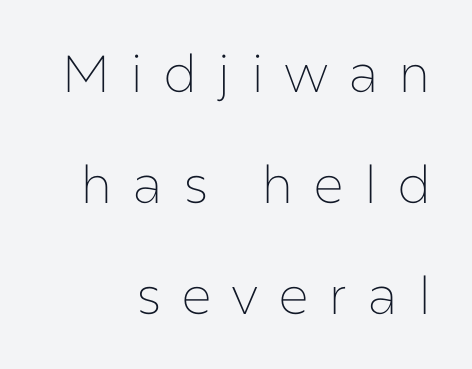
Is this a heavy cut? Hardly; it is regular or lighter. Spacing verdict: proportional, widths tailored to each character. Spacing between characters has been opened up far beyond the box default. The text block is weighted toward the right margin, trailing off unevenly leftward. Nothing sits at the stroke ends, so this counts as sans-serif.
